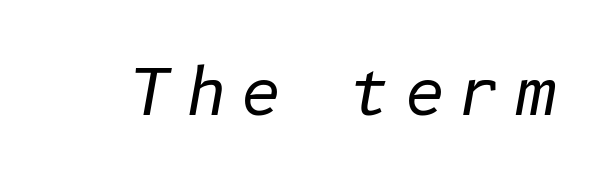
The image shows 63 px regular-weight type, italic (leaning right); set unusually wide letter spacing (+0.22 em), not underlined; low stroke contrast and a medium x-height.
